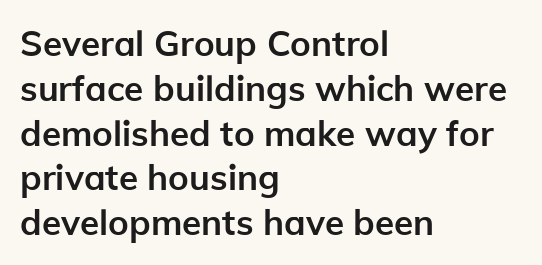
The passage shown has conventional tracking throughout. Unlike a traditional serif, this face leaves its strokes unadorned. Note the varied advance widths — an 'i' is clearly narrower than an 'm'. Its strokes are broad and dark, the hallmark of bold type. In CSS terms this would be text-align: left. The designer left line spacing at the default.
